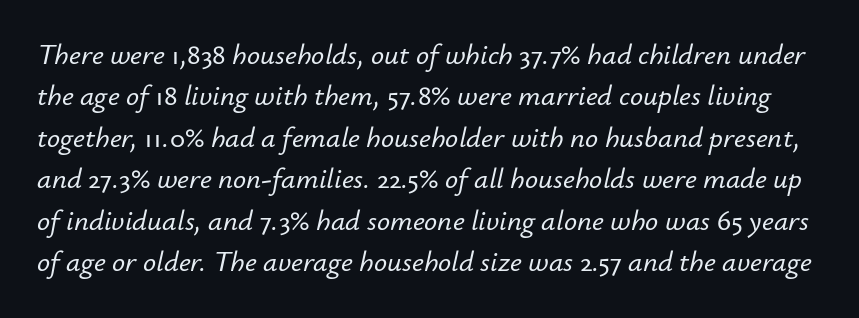
The rendering uses natural spacing where letterforms have individual widths. Bare-footed words on every line. Look at the tracking — it's just the regular setting, nothing added. The text carries the slant typical of an italic or oblique font.
